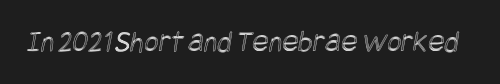
The image shows 31 px condensed type; set normal letter spacing, not underlined; a large x-height.
